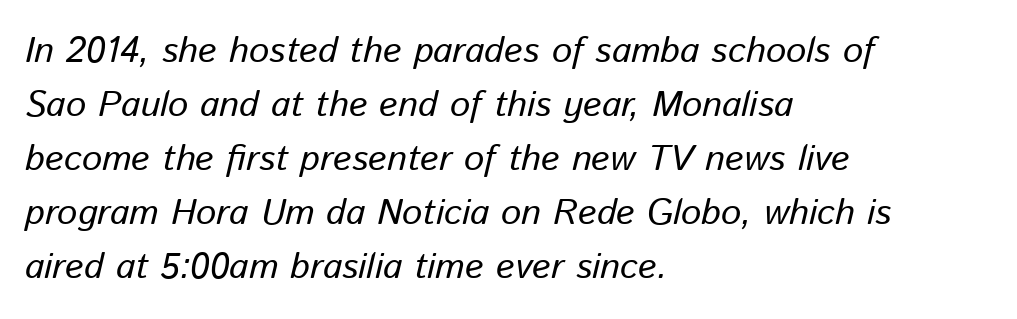
Q: Is the text italic (slanted)? A: Yes, it leans right by about 13 degrees.
Q: Is the text underlined? A: No.
Q: How is the paragraph aligned? A: Left-aligned.
Q: Is the spacing between letters normal or unusually wide? A: Normal.
Q: Is the spacing between lines tight, normal or loose? A: Normal.
Q: Width (condensed, normal, or wide)? A: Normal.
Q: Stroke contrast? A: Low.
Q: x-height? A: Medium.
Q: Monospaced? A: No.
